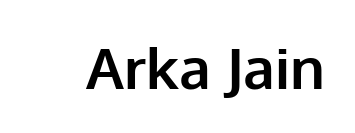
The image shows 57 px bold sans-serif type, upright; set normal letter spacing, not underlined; low stroke contrast and a medium x-height.
